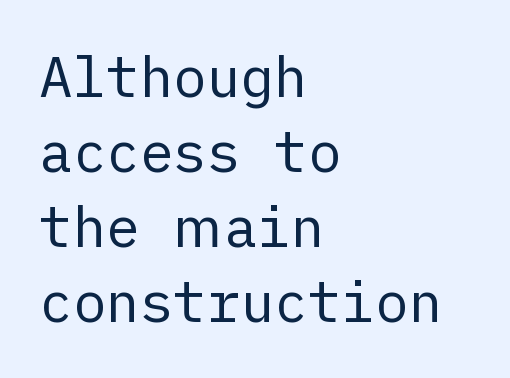
The image shows 56 px regular-weight sans-serif type, upright; set left-aligned, normal line spacing (1.34x), normal letter spacing, not underlined; low stroke contrast and a medium x-height.
